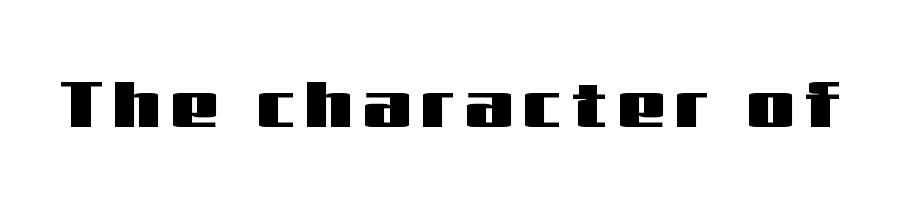
The passage shown is typed in a proportional face where columns would drift. Type without underlining. Posture: vertical. This is sans-serif lettering, the kind often seen on screens and signage.
